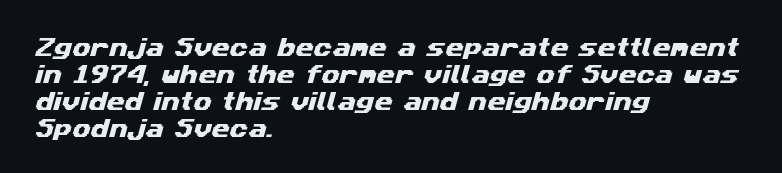
The image shows 21 px text type; set left-aligned, normal line spacing (1.29x), normal letter spacing, not underlined.
